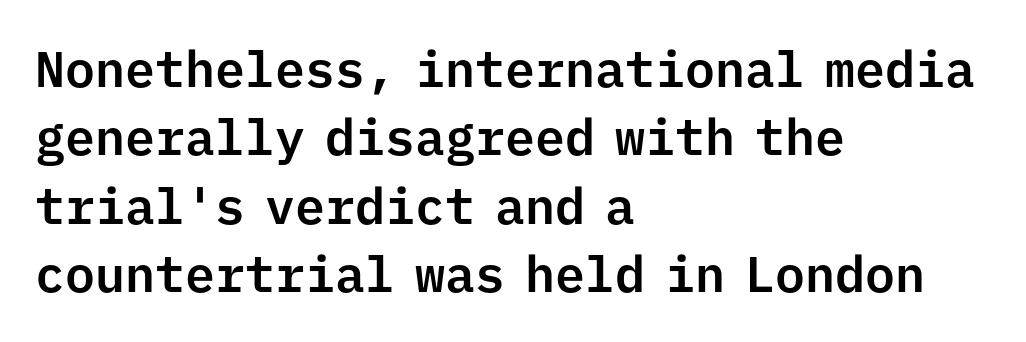
Q: Is the text italic (slanted)? A: No, it is upright.
Q: Is the typeface a serif or a sans-serif typeface? A: Sans-serif.
Q: Is the text underlined? A: No.
Q: How is the paragraph aligned? A: Left-aligned.
Q: Is the spacing between letters normal or unusually wide? A: Normal.
Q: Is the spacing between lines tight, normal or loose? A: Normal.
Q: Width (condensed, normal, or wide)? A: Normal.
Q: Stroke contrast? A: Low.
Q: x-height? A: Medium.
Q: Monospaced? A: Yes.
